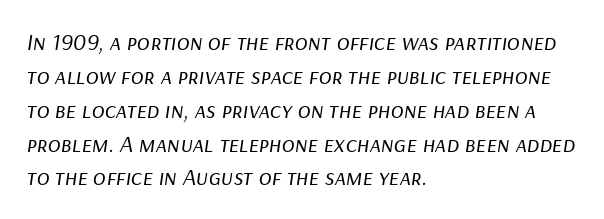
Descender tails drop into unmarked territory. Glyph-to-glyph distance matches everyday printed text. The leading is moderate, giving the passage an even texture. The ragged edge is on the right, which tells us the setting is flush left.
